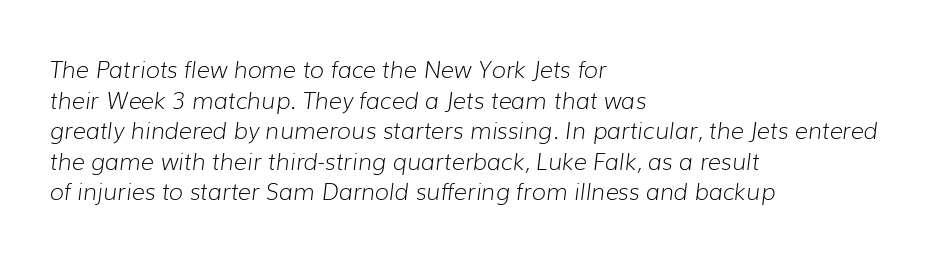
Alignment: flush left. Weight: not bold — regular or lighter. The face used here is rendered with its standard letterfit. Does the lettering tilt? It does — this is italic. The rendering uses a moderate line-height, typical for paragraphs.
